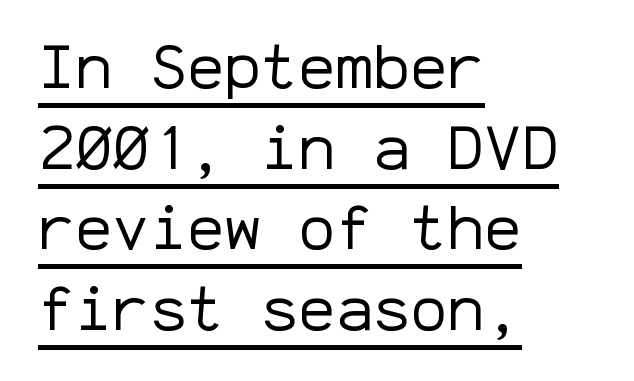
Compared with a typical body face, this is equally light or lighter still. Serif or sans? Sans — the stroke terminals are bare. The lettering stays uniformly vertical, giving the passage a roman look. Spacing verdict: monospaced, one width for all characters. Emphasis is given by a line drawn under the lettering.
